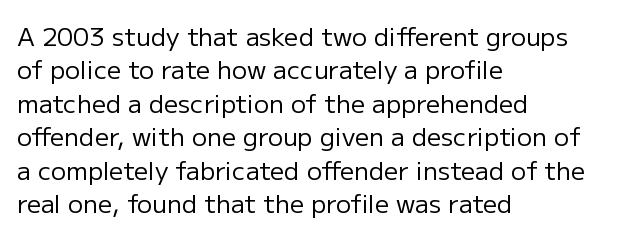
Q: Is the text bold? A: No.
Q: Is the text italic (slanted)? A: No, it is upright.
Q: Is the text underlined? A: No.
Q: How is the paragraph aligned? A: Left-aligned.
Q: Is the spacing between letters normal or unusually wide? A: Normal.
Q: Is the spacing between lines tight, normal or loose? A: Normal.
